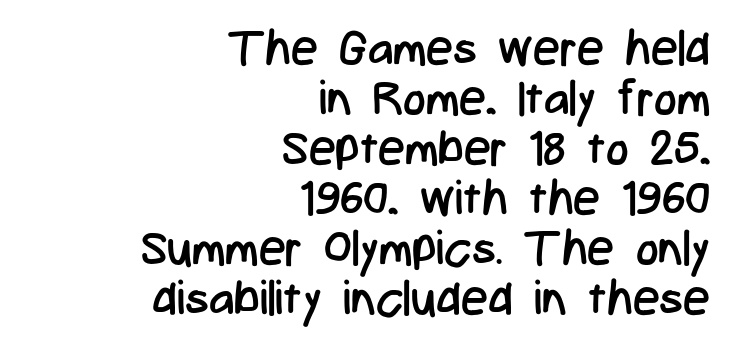
{"serif": "no", "italic": "no", "bold": "no", "weight": "regular", "width": "condensed", "stroke_contrast": "low", "x_height": "medium", "monospaced": "no", "underline": "no", "align": "right", "line_spacing": "tight", "line_spacing_ratio": 1.04, "letter_spacing": "normal", "letter_spacing_em": 0.0, "glyph_px": 48}
